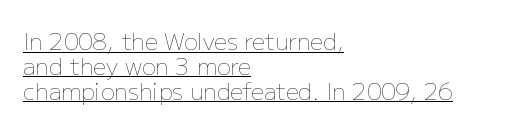
{"italic": "no", "bold": "no", "underline": "yes", "align": "left", "line_spacing": "tight", "line_spacing_ratio": 1.08, "letter_spacing": "normal", "letter_spacing_em": 0.0, "glyph_px": 23}
